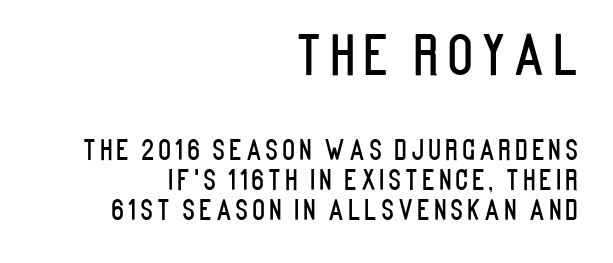
Large over small — that's the arrangement of the two blocks here. Cramped leading. Style check: upright. The ragged edge is on the left, which tells us the setting is flush right.
